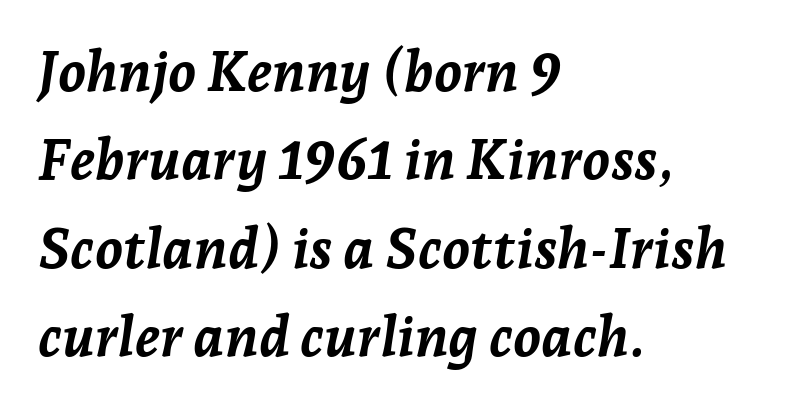
The image shows 56 px semibold type, italic (leaning right); set left-aligned, normal line spacing (1.58x), normal letter spacing, not underlined; low stroke contrast and a medium x-height.
